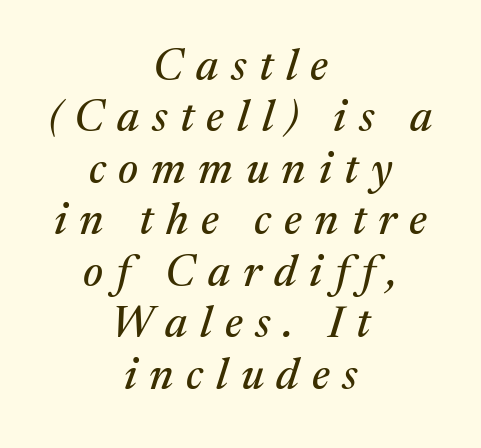
{"serif": "yes", "italic": "yes", "lean": "right", "slant_degrees": 17, "width": "normal", "stroke_contrast": "medium", "x_height": "medium", "monospaced": "no", "underline": "no", "align": "center", "line_spacing_ratio": 1.17, "letter_spacing": "wide", "letter_spacing_em": 0.29, "glyph_px": 44}
